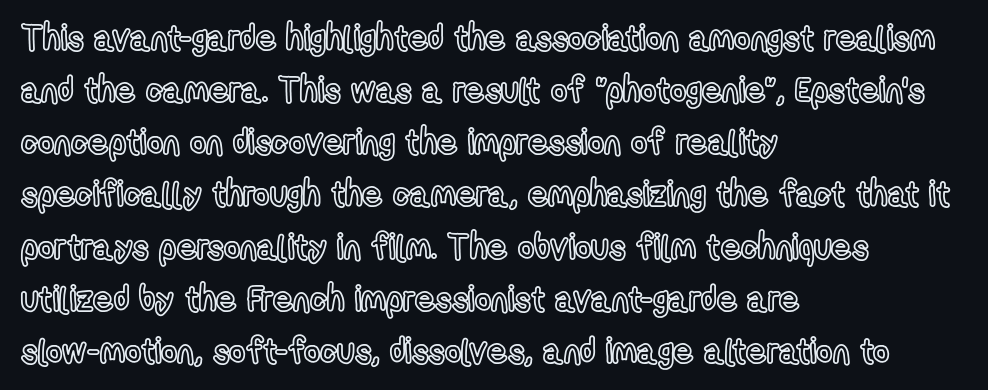
{"italic": "no", "width": "condensed", "x_height": "medium", "monospaced": "no", "underline": "no", "align": "left", "line_spacing": "normal", "line_spacing_ratio": 1.49, "letter_spacing": "normal", "letter_spacing_em": 0.0, "glyph_px": 35}
